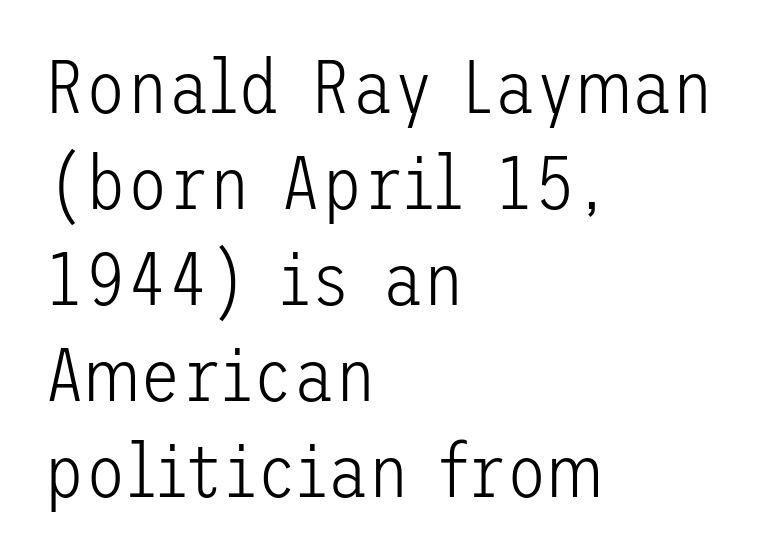
{"serif": "no", "italic": "no", "bold": "no", "weight": "light", "width": "normal", "stroke_contrast": "low", "x_height": "medium", "underline": "no", "align": "left", "line_spacing": "normal", "line_spacing_ratio": 1.28, "letter_spacing": "normal", "letter_spacing_em": 0.0, "glyph_px": 75}
